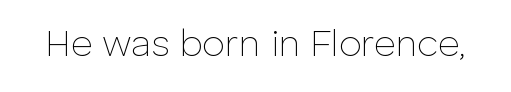
Is the type heavy? It reads as light-to-regular instead. Spacing verdict: proportional, widths tailored to each character. The rendering shows plain stroke endings on the letterforms — a sans-serif design. Type without underlining. Honestly, the letter spacing is just normal — you wouldn't notice it. Style check: upright.
